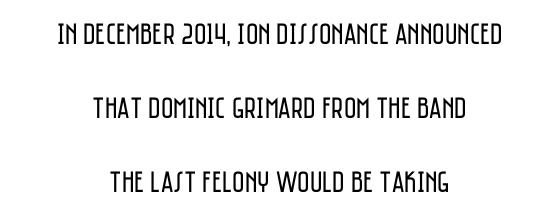
Q: Is the text bold? A: No.
Q: Is the text italic (slanted)? A: No, it is upright.
Q: Is the typeface a serif or a sans-serif typeface? A: Sans-serif.
Q: Is the text underlined? A: No.
Q: How is the paragraph aligned? A: Centered.
Q: Is the spacing between letters normal or unusually wide? A: Normal.
Q: Is the spacing between lines tight, normal or loose? A: Loose.
Q: Width (condensed, normal, or wide)? A: Condensed.
Q: Stroke contrast? A: Low.
Q: x-height? A: Large.
Q: Monospaced? A: No.
